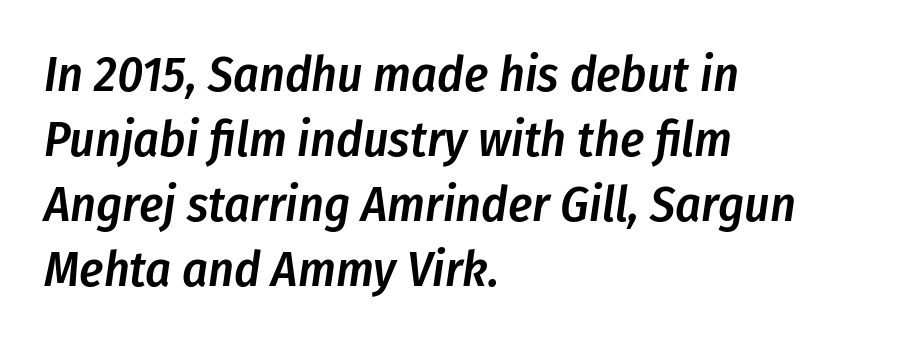
Honestly, the row spacing looks completely unremarkable. Caption: standard tracking, unaltered. Typographic density is moderately raised because the face is semibold. The passage shown is typed in a proportional face where columns would drift. Beneath every word, the page is bare. A typesetter would mark this as italic.
